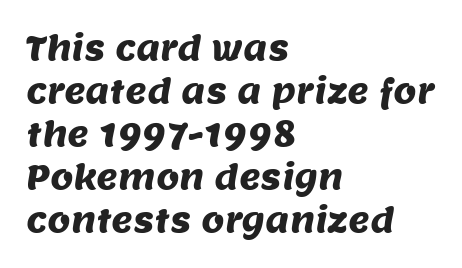
{"serif": "no", "width": "normal", "stroke_contrast": "medium", "x_height": "large", "monospaced": "no", "underline": "no", "align": "left", "line_spacing": "normal", "line_spacing_ratio": 1.3, "letter_spacing": "normal", "letter_spacing_em": 0.0, "glyph_px": 33}
